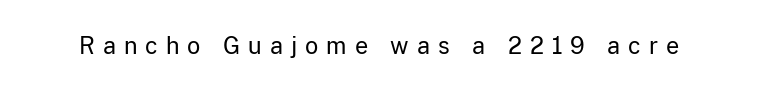
Q: Is the text bold? A: No.
Q: Is the text italic (slanted)? A: No, it is upright.
Q: Is the text underlined? A: No.
Q: Is the spacing between letters normal or unusually wide? A: Unusually wide.
